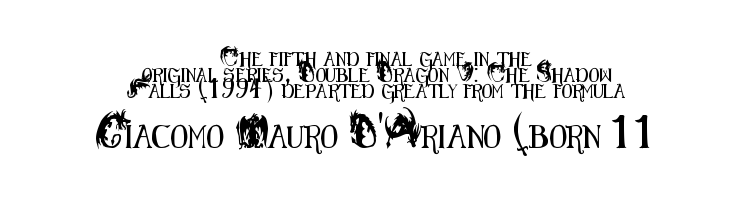
The image shows 23 px text type, upright; set centered, tight line spacing (1.14x), normal letter spacing, not underlined; the second (bottom) block is 1.64x larger.
